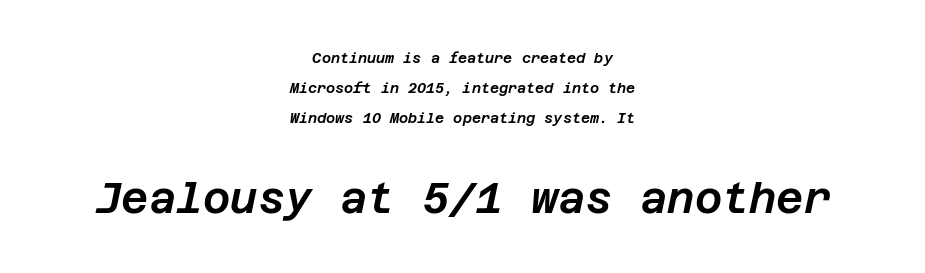
{"italic": "yes", "lean": "right", "slant_degrees": 12, "width": "normal", "stroke_contrast": "low", "x_height": "large", "underline": "no", "align": "center", "line_spacing": "loose", "line_spacing_ratio": 2.16, "letter_spacing": "normal", "letter_spacing_em": 0.0, "larger_block": "second", "size_ratio": 3.0, "glyph_px": 42}
